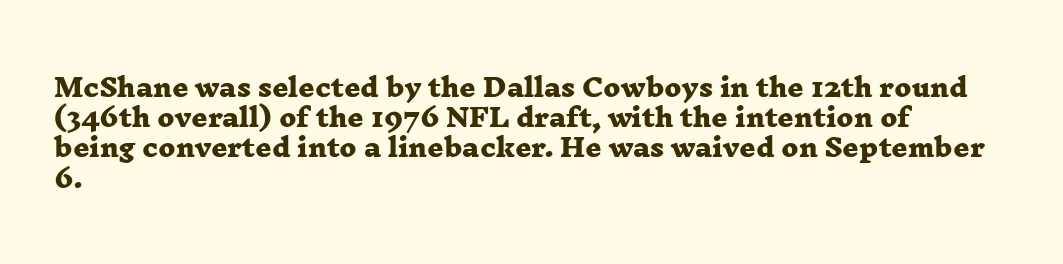
The image shows 25 px bold type; set left-aligned, line spacing 1.21x, normal letter spacing, not underlined.
